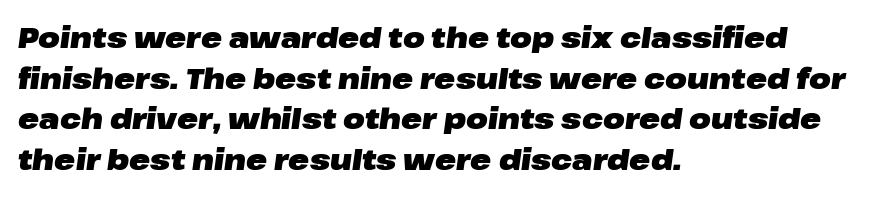
Letter spacing: default. Characters are canted at an angle relative to the baseline's perpendicular. Notice how the passage keeps a crisp vertical edge on the left only. The area under the type is left untouched. The letters advance in unequal steps, a hallmark of proportional type. Rows of type keep a routine distance in the vertical direction.
